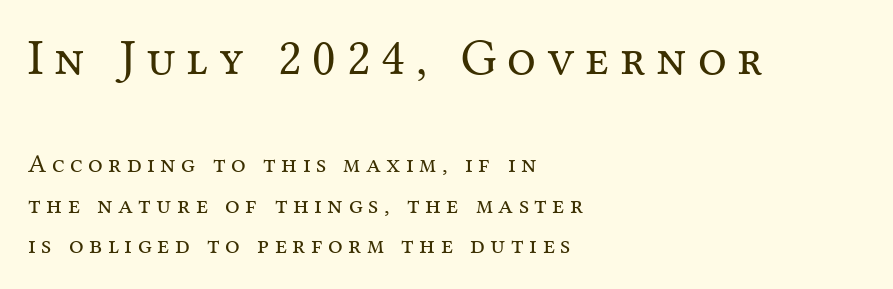
{"serif": "yes", "italic": "no", "bold": "no", "weight": "regular", "width": "normal", "stroke_contrast": "medium", "x_height": "medium", "monospaced": "no", "underline": "no", "align": "left", "line_spacing": "normal", "line_spacing_ratio": 1.56, "letter_spacing": "wide", "letter_spacing_em": 0.21, "larger_block": "first", "size_ratio": 1.96, "glyph_px": 51}
